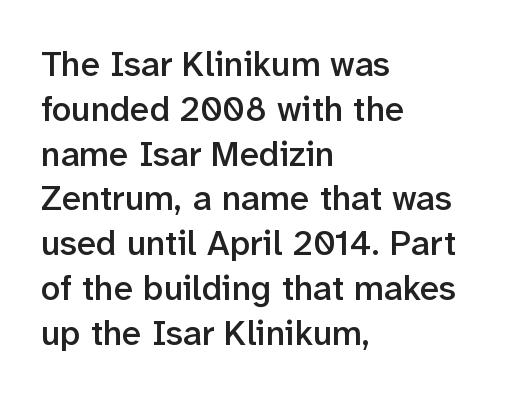
Spacing verdict: proportional, widths tailored to each character. What's the leading like? Ordinary, nothing unusual. The passage shown has conventional tracking throughout. Set as a demibold, roughly 600 on the weight scale. Plain, unruled lines of type. Designer's note — italics off, roman on.
